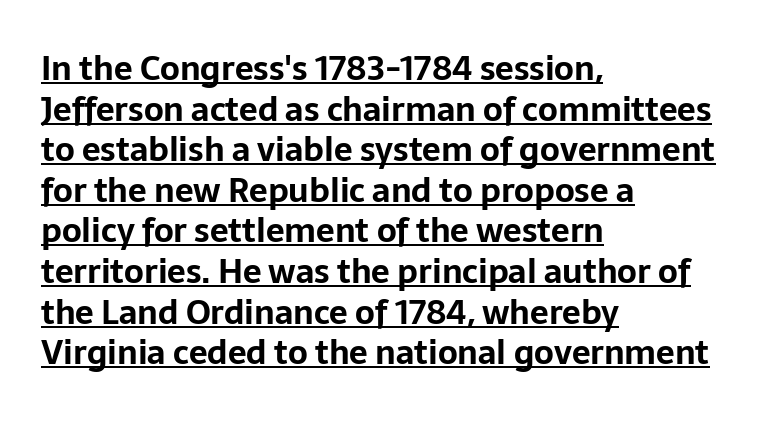
Q: Is the text bold? A: Yes.
Q: Is the text italic (slanted)? A: No, it is upright.
Q: Is the typeface a serif or a sans-serif typeface? A: Sans-serif.
Q: Is the text underlined? A: Yes.
Q: How is the paragraph aligned? A: Left-aligned.
Q: Is the spacing between letters normal or unusually wide? A: Normal.
Q: Width (condensed, normal, or wide)? A: Normal.
Q: Stroke contrast? A: Low.
Q: x-height? A: Medium.
Q: Monospaced? A: No.
